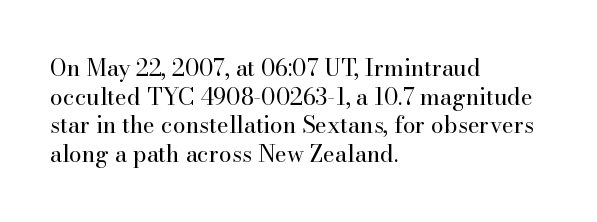
The image shows 23 px text type, upright; set left-aligned, line spacing 1.24x, normal letter spacing, not underlined.
